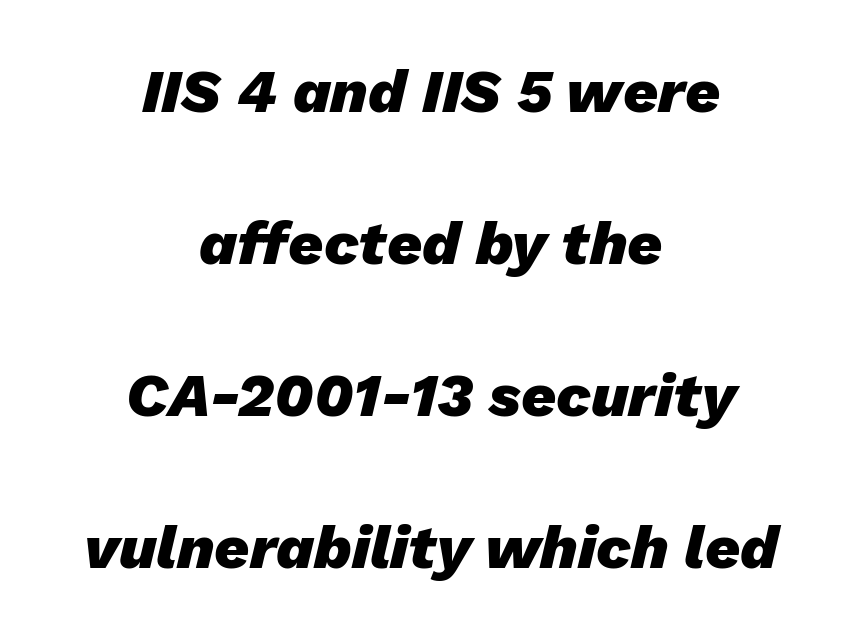
The paragraph has two soft edges and a firm central axis. The font is running at its bold setting. The lines are spread far apart with generous leading. A typesetter would call this proportional, since set widths differ per character. Standard letterfit; no display-style spreading of the glyphs. In terms of posture, this sample is oblique.
